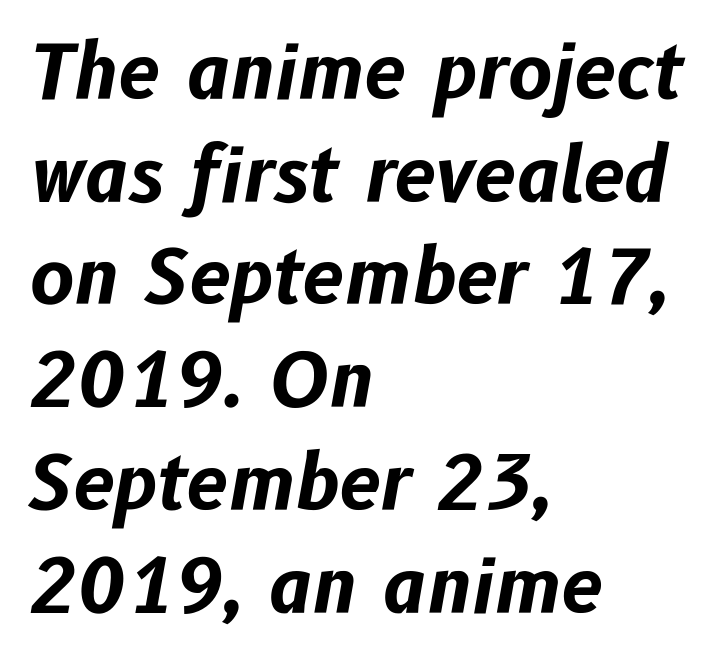
Baseline-to-baseline distance is the conventional proportion of letter height. Here the glyphs are tracked normally, forming tight word shapes. Set as a true bold cut, around the 700 mark. Character widths vary here, with narrow letters taking less room than wide ones. Letters rest on an invisible, unmarked baseline. The whole block is typeset with a tilt.
